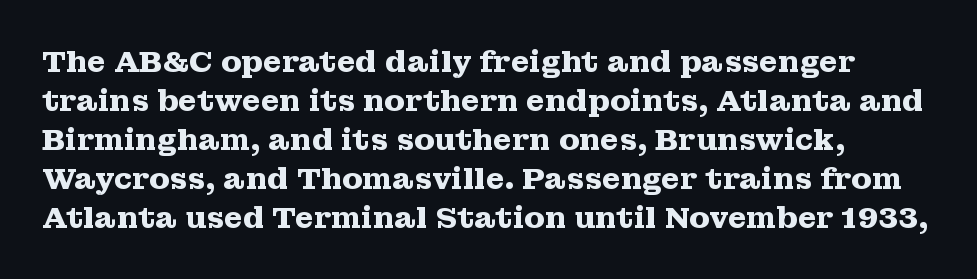
Caption: multi-line text, flush left, ragged right. Character widths vary here, with narrow letters taking less room than wide ones. The face used here is rendered with its standard letterfit. These words are printed bold, with thick strokes throughout. What's the leading like? Ordinary, nothing unusual. The string is rendered with underlining switched off.
